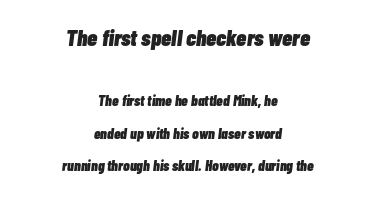
Q: Is the text bold? A: Yes.
Q: Is the text italic (slanted)? A: Yes, it leans right by about 7 degrees.
Q: Is the text underlined? A: No.
Q: How is the paragraph aligned? A: Centered.
Q: Is the spacing between letters normal or unusually wide? A: Normal.
Q: Is the spacing between lines tight, normal or loose? A: Loose.
Q: Which block of text is set in a larger size, the first (top) or the second (bottom)? A: The first (top) one.
